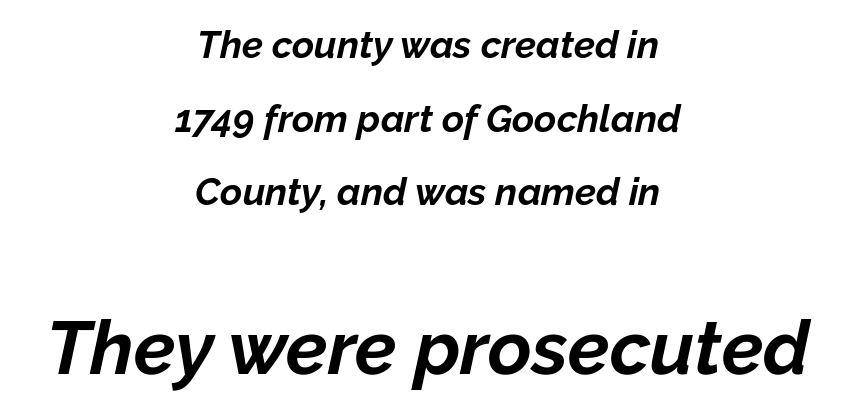
The image shows 75 px bold type, italic (leaning right); set centered, loose line spacing (1.94x), normal letter spacing, not underlined; the second (bottom) block is 1.97x larger; low stroke contrast and a medium x-height.
